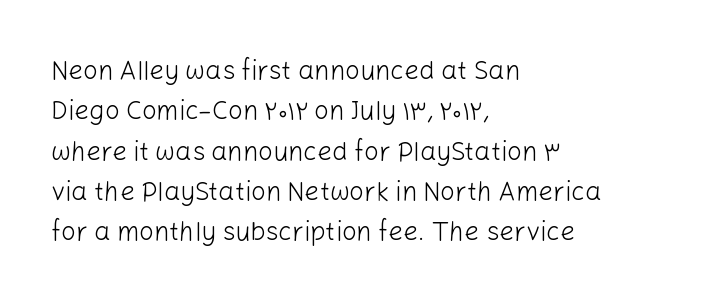
{"italic": "no", "bold": "no", "underline": "no", "align": "left", "line_spacing": "normal", "line_spacing_ratio": 1.55, "letter_spacing": "normal", "letter_spacing_em": 0.0, "glyph_px": 26}
